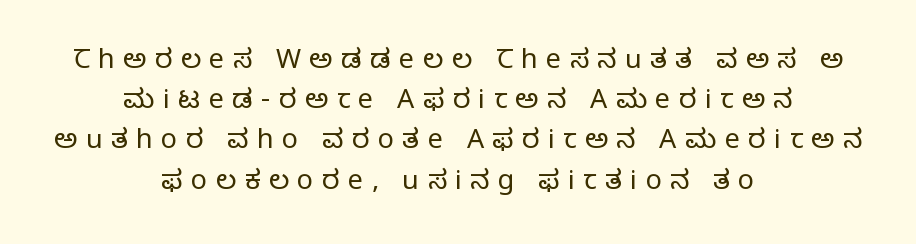
Q: Is the text bold? A: No.
Q: Is the text italic (slanted)? A: No, it is upright.
Q: Is the text underlined? A: No.
Q: How is the paragraph aligned? A: Centered.
Q: Is the spacing between letters normal or unusually wide? A: Unusually wide.
Q: Is the spacing between lines tight, normal or loose? A: Normal.
